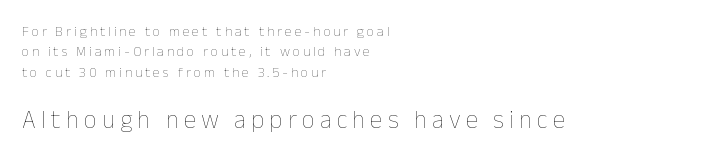
Q: Is the text bold? A: No.
Q: Is the text italic (slanted)? A: No, it is upright.
Q: Is the text underlined? A: No.
Q: How is the paragraph aligned? A: Left-aligned.
Q: Is the spacing between letters normal or unusually wide? A: Unusually wide.
Q: Is the spacing between lines tight, normal or loose? A: Normal.
Q: Which block of text is set in a larger size, the first (top) or the second (bottom)? A: The second (bottom) one.
